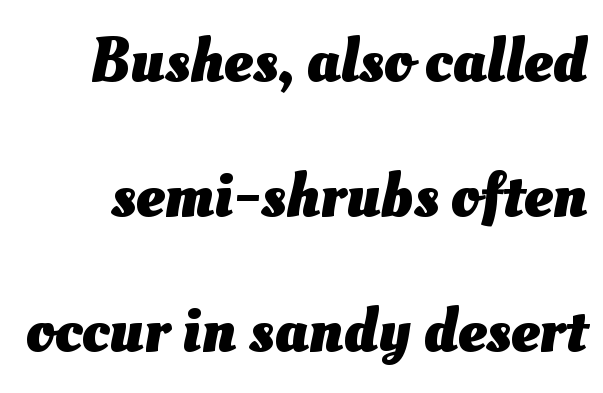
Q: Is the text bold? A: Yes.
Q: Is the text underlined? A: No.
Q: Is the spacing between letters normal or unusually wide? A: Normal.
Q: Is the spacing between lines tight, normal or loose? A: Loose.
Q: Width (condensed, normal, or wide)? A: Normal.
Q: Stroke contrast? A: Medium.
Q: x-height? A: Small.
Q: Monospaced? A: No.
